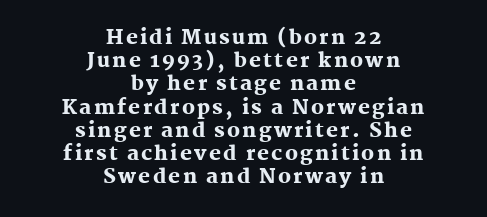
{"italic": "no", "bold": "yes", "underline": "no", "align": "center", "line_spacing_ratio": 1.16, "glyph_px": 20}
